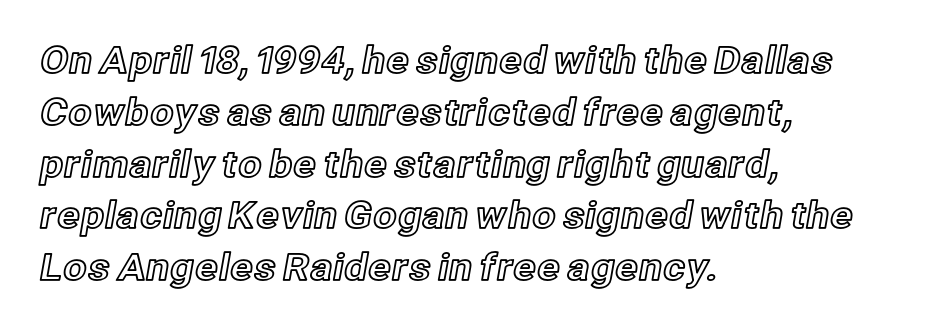
{"width": "normal", "x_height": "medium", "monospaced": "no", "underline": "no", "align": "left", "line_spacing": "normal", "line_spacing_ratio": 1.4, "letter_spacing": "normal", "letter_spacing_em": 0.0, "glyph_px": 37}
